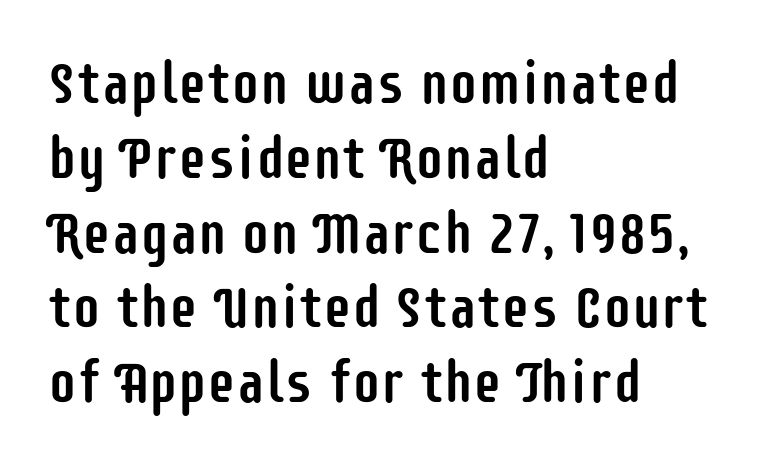
Q: Is the text italic (slanted)? A: No, it is upright.
Q: Is the typeface a serif or a sans-serif typeface? A: Sans-serif.
Q: Is the text underlined? A: No.
Q: How is the paragraph aligned? A: Left-aligned.
Q: Is the spacing between letters normal or unusually wide? A: Normal.
Q: Is the spacing between lines tight, normal or loose? A: Normal.
Q: Width (condensed, normal, or wide)? A: Condensed.
Q: Stroke contrast? A: Low.
Q: x-height? A: Large.
Q: Monospaced? A: No.
